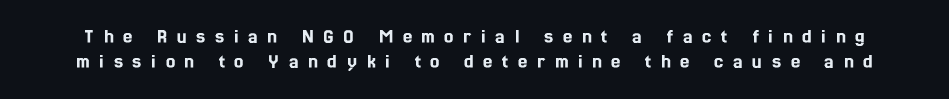
The image shows 21 px text type, upright; set line spacing 1.18x, unusually wide letter spacing (+0.46 em), not underlined.
